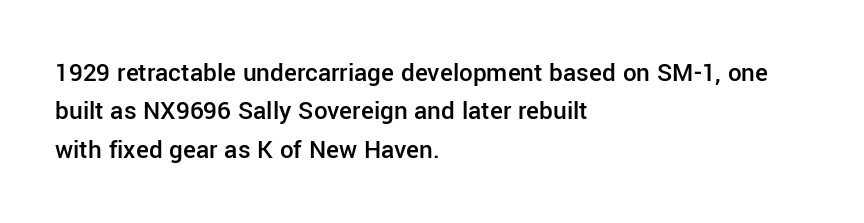
The image shows 27 px text type, upright; set left-aligned, normal line spacing (1.42x), normal letter spacing, not underlined.
